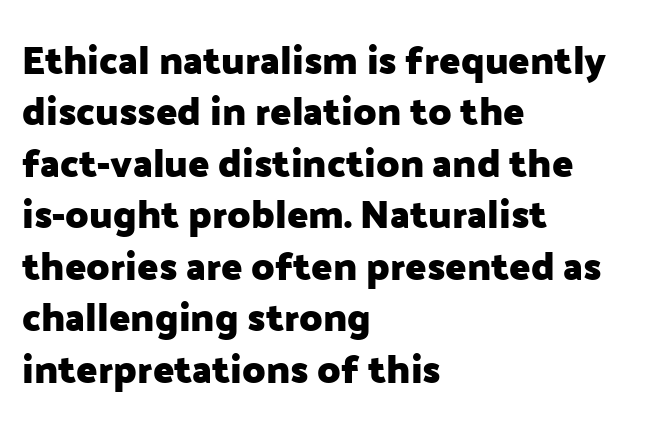
The image shows 39 px heavy sans-serif type, upright; set left-aligned, normal line spacing (1.32x), normal letter spacing, not underlined; low stroke contrast and a medium x-height.
